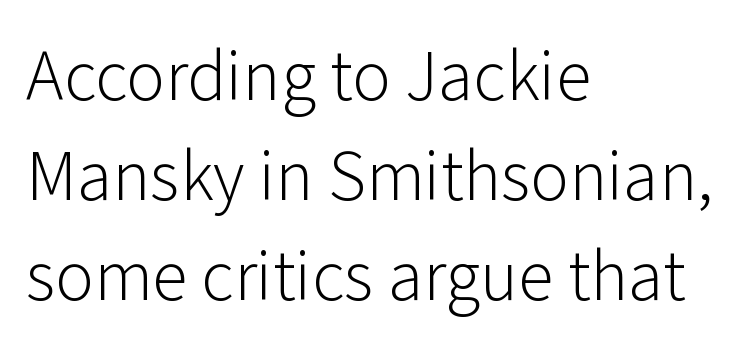
The image shows 72 px light sans-serif type, upright; set left-aligned, normal line spacing (1.39x), normal letter spacing, not underlined; low stroke contrast and a medium x-height.
